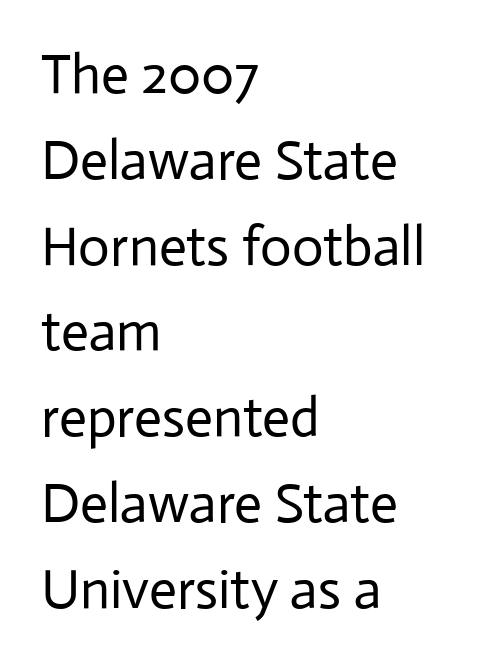
The image shows 55 px regular-weight sans-serif type, upright; set left-aligned, normal line spacing (1.56x), normal letter spacing, not underlined; low stroke contrast and a medium x-height.
